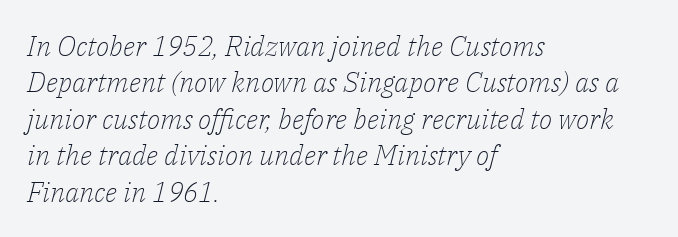
The image shows 28 px light serif type, italic (leaning right); set left-aligned, normal line spacing (1.3x), normal letter spacing, not underlined; low stroke contrast and a medium x-height.
